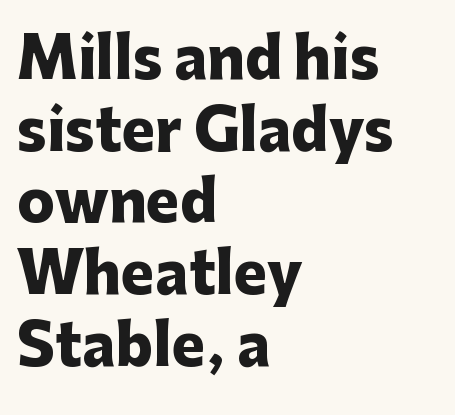
Short and long lines alike share a common starting point at left. Unmarked baselines from the first word to the last. The type family on display is of the sans-serif kind. Unlike italic type, these characters show no tilt at all.
